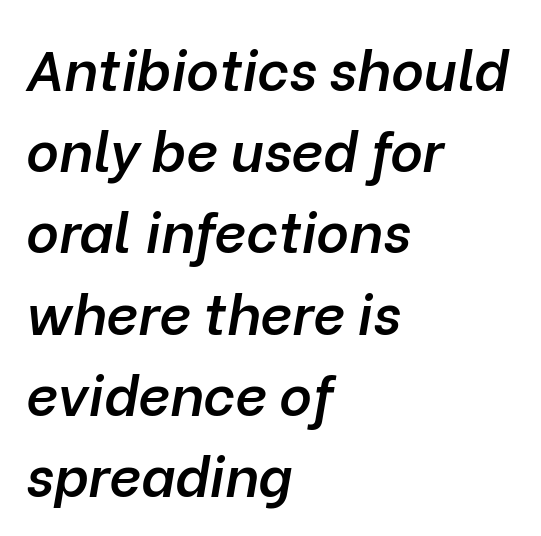
Q: Is the text bold? A: Semi-bold.
Q: Is the text italic (slanted)? A: Yes, it leans right by about 10 degrees.
Q: Is the text underlined? A: No.
Q: How is the paragraph aligned? A: Left-aligned.
Q: Is the spacing between letters normal or unusually wide? A: Normal.
Q: Is the spacing between lines tight, normal or loose? A: Normal.
Q: Width (condensed, normal, or wide)? A: Normal.
Q: Stroke contrast? A: Low.
Q: x-height? A: Medium.
Q: Monospaced? A: No.
